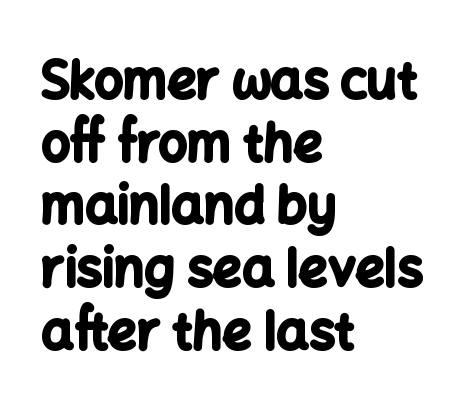
Q: Is the text bold? A: Yes.
Q: Is the text italic (slanted)? A: No, it is upright.
Q: Is the typeface a serif or a sans-serif typeface? A: Sans-serif.
Q: Is the text underlined? A: No.
Q: How is the paragraph aligned? A: Left-aligned.
Q: Is the spacing between letters normal or unusually wide? A: Normal.
Q: Width (condensed, normal, or wide)? A: Normal.
Q: Stroke contrast? A: Low.
Q: x-height? A: Medium.
Q: Monospaced? A: No.
